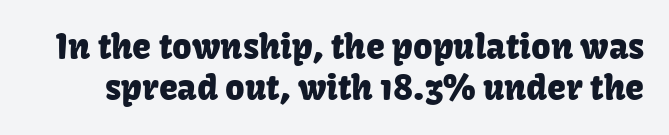
The gap between lines stays unmarked. Unlike a traditional serif, this face leaves its strokes unadorned. Characters follow at the spacing the type designer built in. Varying glyph widths throughout — classic text-font behaviour.
